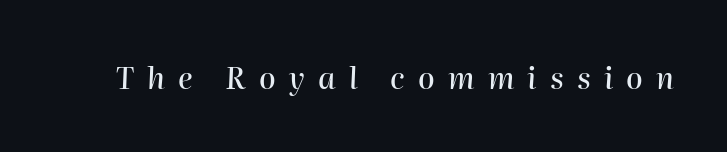
Q: Is the text italic (slanted)? A: Yes, it leans right by about 2 degrees.
Q: Is the text underlined? A: No.
Q: Is the spacing between letters normal or unusually wide? A: Unusually wide.
Q: Width (condensed, normal, or wide)? A: Normal.
Q: Stroke contrast? A: High.
Q: x-height? A: Medium.
Q: Monospaced? A: No.
